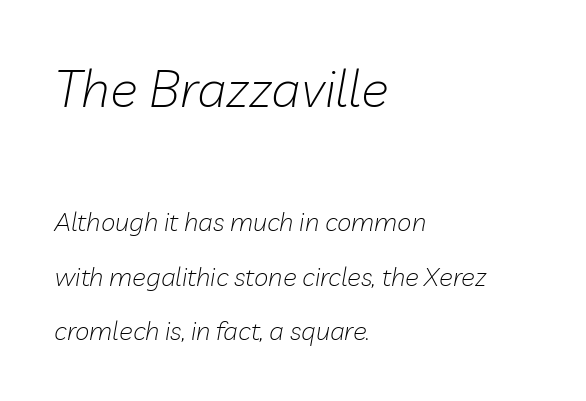
The image shows 52 px light type, italic (leaning right); set left-aligned, loose line spacing (2.09x), normal letter spacing, not underlined; the first (top) block is 2.0x larger; low stroke contrast and a medium x-height.
